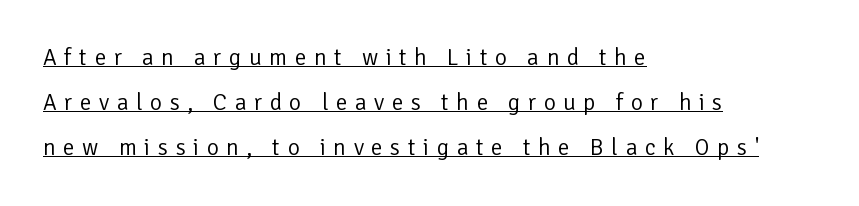
Q: Is the text bold? A: No.
Q: Is the text italic (slanted)? A: No, it is upright.
Q: Is the text underlined? A: Yes.
Q: How is the paragraph aligned? A: Left-aligned.
Q: Is the spacing between letters normal or unusually wide? A: Unusually wide.
Q: Is the spacing between lines tight, normal or loose? A: Loose.
